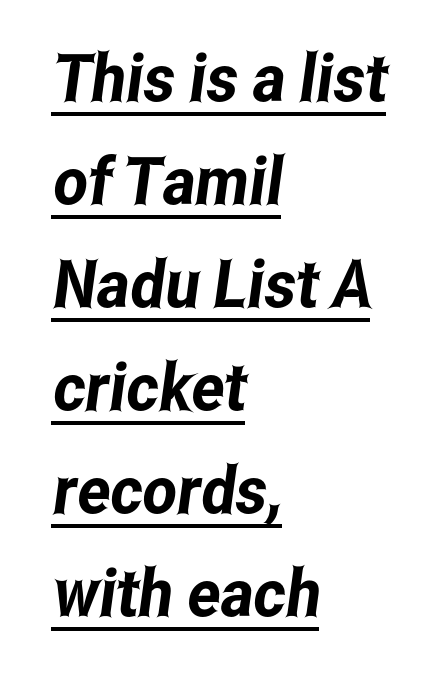
The words here are underlined. Do the characters align in a grid? No, the font is proportional. The rendering anchors every line to the left-hand side. Classification — sans serif.
